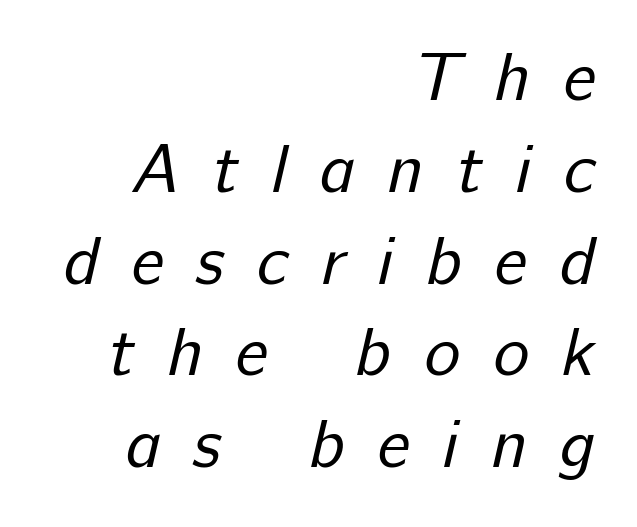
Q: Is the text bold? A: No.
Q: Is the typeface a serif or a sans-serif typeface? A: Sans-serif.
Q: Is the text underlined? A: No.
Q: How is the paragraph aligned? A: Right-aligned.
Q: Is the spacing between letters normal or unusually wide? A: Unusually wide.
Q: Is the spacing between lines tight, normal or loose? A: Normal.
Q: Width (condensed, normal, or wide)? A: Normal.
Q: Stroke contrast? A: Low.
Q: x-height? A: Medium.
Q: Monospaced? A: No.
